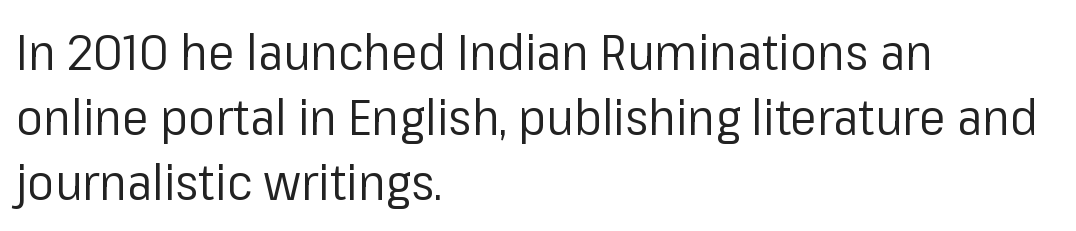
Q: Is the text bold? A: No.
Q: Is the text italic (slanted)? A: No, it is upright.
Q: Is the typeface a serif or a sans-serif typeface? A: Sans-serif.
Q: Is the text underlined? A: No.
Q: How is the paragraph aligned? A: Left-aligned.
Q: Is the spacing between letters normal or unusually wide? A: Normal.
Q: Is the spacing between lines tight, normal or loose? A: Normal.
Q: Width (condensed, normal, or wide)? A: Normal.
Q: Stroke contrast? A: Low.
Q: x-height? A: Medium.
Q: Monospaced? A: No.
